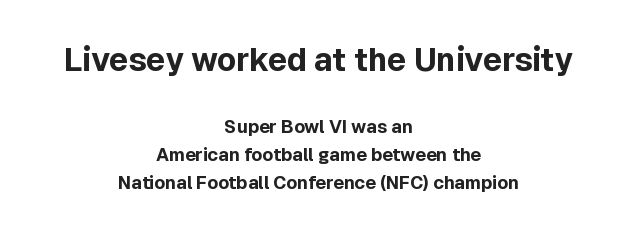
Q: Is the text bold? A: Yes.
Q: Is the text italic (slanted)? A: No, it is upright.
Q: Is the typeface a serif or a sans-serif typeface? A: Sans-serif.
Q: Is the text underlined? A: No.
Q: How is the paragraph aligned? A: Centered.
Q: Is the spacing between letters normal or unusually wide? A: Normal.
Q: Is the spacing between lines tight, normal or loose? A: Normal.
Q: Which block of text is set in a larger size, the first (top) or the second (bottom)? A: The first (top) one.
Q: Width (condensed, normal, or wide)? A: Normal.
Q: x-height? A: Medium.
Q: Monospaced? A: No.
